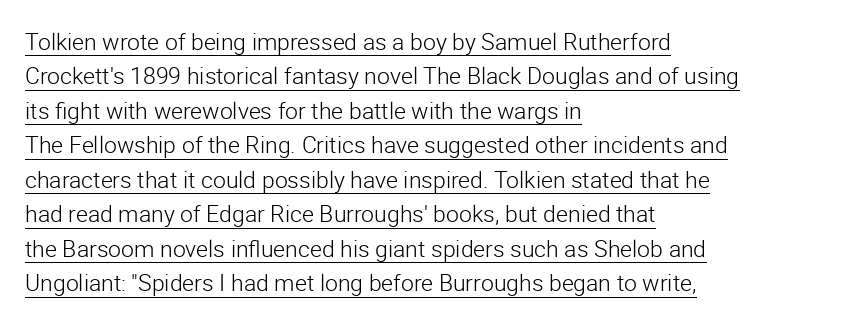
The image shows 23 px text type, upright; set left-aligned, normal line spacing (1.5x), normal letter spacing, underlined.
